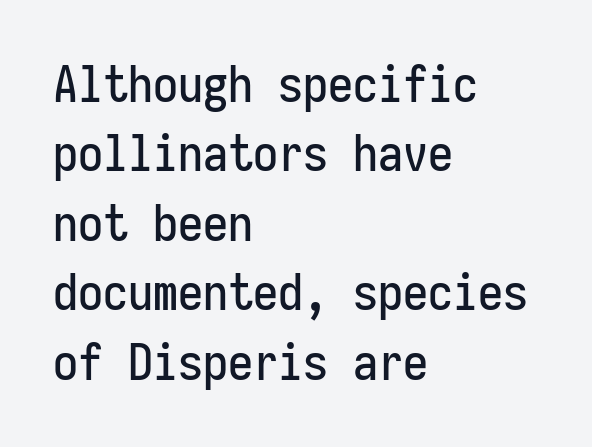
The specimen omits any rule beneath the text block's lines. A normal amount of white space separates one row of letters from the next. The lettering holds an erect, upright posture throughout. The typeface chosen for these lines omits serifs. A typesetter would call this zero additional tracking. Every character here occupies the same horizontal width, giving the sample a typewriter-like rhythm.
